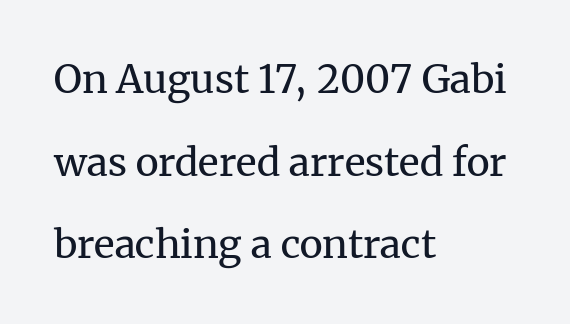
Q: Is the text bold? A: No.
Q: Is the text italic (slanted)? A: No, it is upright.
Q: Is the typeface a serif or a sans-serif typeface? A: Serif.
Q: Is the text underlined? A: No.
Q: How is the paragraph aligned? A: Left-aligned.
Q: Is the spacing between letters normal or unusually wide? A: Normal.
Q: Is the spacing between lines tight, normal or loose? A: Loose.
Q: Width (condensed, normal, or wide)? A: Normal.
Q: Stroke contrast? A: Medium.
Q: x-height? A: Medium.
Q: Monospaced? A: No.
